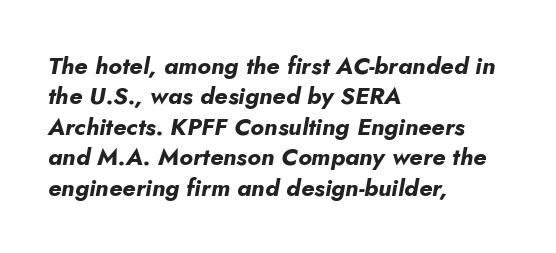
Q: Is the text bold? A: Yes.
Q: Is the text italic (slanted)? A: Yes, it leans right by about 5 degrees.
Q: Is the text underlined? A: No.
Q: How is the paragraph aligned? A: Left-aligned.
Q: Is the spacing between letters normal or unusually wide? A: Normal.
Q: Is the spacing between lines tight, normal or loose? A: Normal.
